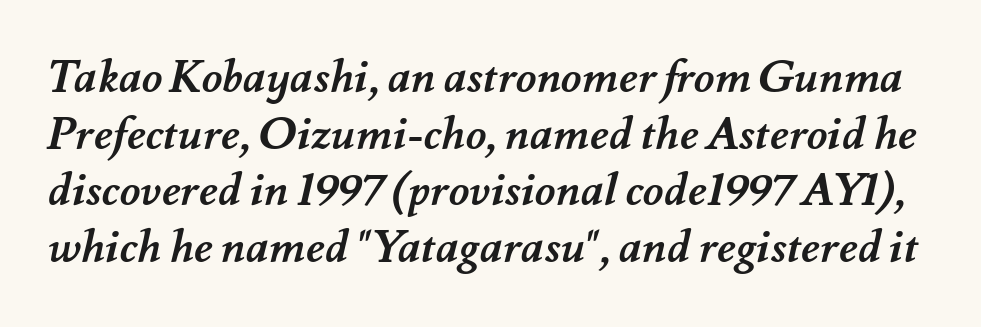
The image shows 45 px semibold type; set normal line spacing (1.26x), normal letter spacing, not underlined; medium stroke contrast and a small x-height.
